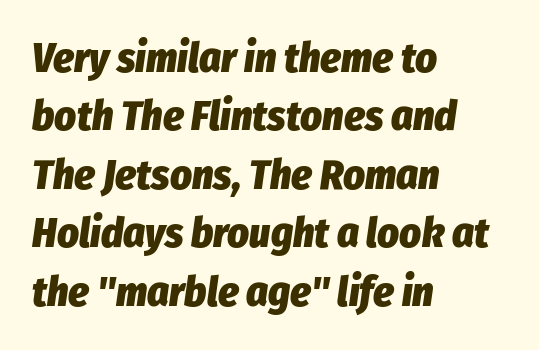
The image shows 42 px heavy, condensed type, italic (leaning right); set left-aligned, normal line spacing (1.39x), normal letter spacing, not underlined; low stroke contrast and a medium x-height.
